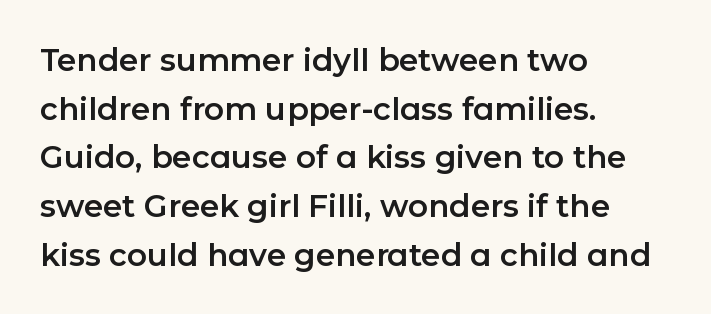
{"serif": "no", "italic": "no", "width": "normal", "stroke_contrast": "low", "x_height": "medium", "monospaced": "no", "underline": "no", "align": "left", "line_spacing": "normal", "line_spacing_ratio": 1.57, "letter_spacing": "normal", "letter_spacing_em": 0.0, "glyph_px": 31}
